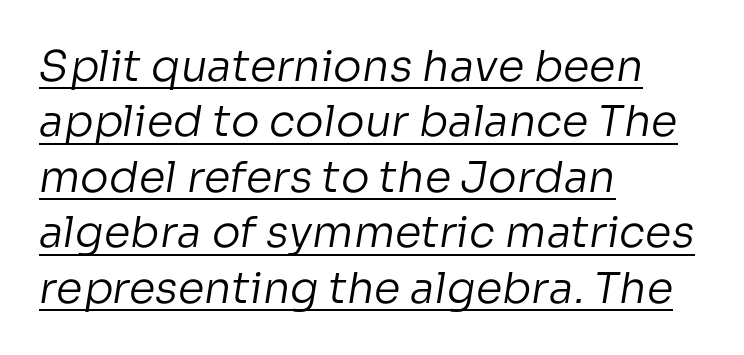
The image shows 43 px regular-weight sans-serif type; set left-aligned, normal line spacing (1.29x), normal letter spacing, underlined; low stroke contrast and a medium x-height.
